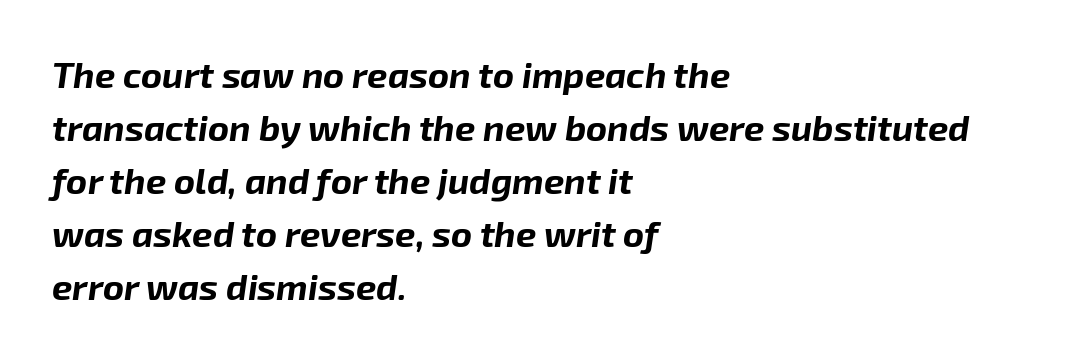
The image shows 36 px bold type, italic (leaning right); set left-aligned, normal line spacing (1.47x), normal letter spacing, not underlined; low stroke contrast and a medium x-height.
